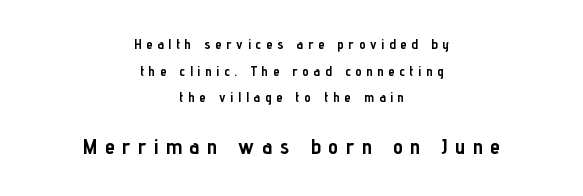
{"italic": "no", "bold": "yes", "underline": "no", "align": "center", "line_spacing": "loose", "line_spacing_ratio": 1.9, "letter_spacing": "wide", "letter_spacing_em": 0.35, "larger_block": "second", "size_ratio": 1.57, "glyph_px": 22}
